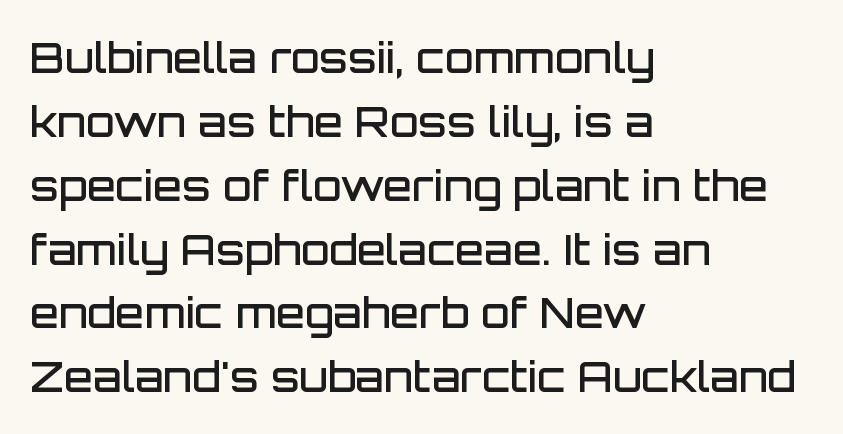
Q: Is the text bold? A: Semi-bold.
Q: Is the text italic (slanted)? A: No, it is upright.
Q: Is the typeface a serif or a sans-serif typeface? A: Sans-serif.
Q: Is the text underlined? A: No.
Q: How is the paragraph aligned? A: Left-aligned.
Q: Is the spacing between letters normal or unusually wide? A: Normal.
Q: Is the spacing between lines tight, normal or loose? A: Normal.
Q: Width (condensed, normal, or wide)? A: Normal.
Q: Stroke contrast? A: Low.
Q: x-height? A: Large.
Q: Monospaced? A: No.
